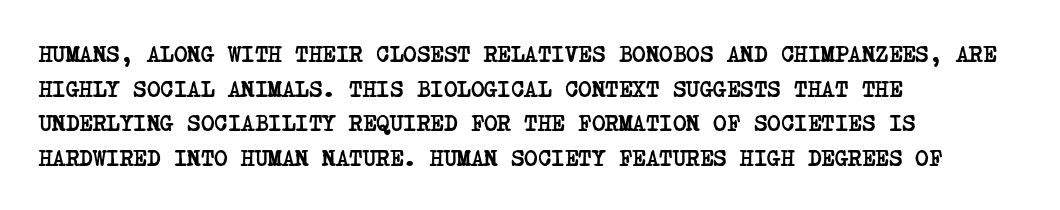
The image shows 23 px bold type; set left-aligned, normal line spacing (1.51x), normal letter spacing, not underlined.
